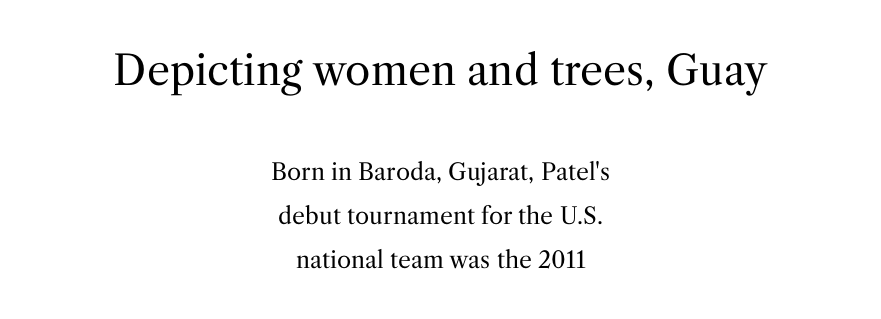
Q: Is the text bold? A: No.
Q: Is the text italic (slanted)? A: No, it is upright.
Q: Is the typeface a serif or a sans-serif typeface? A: Serif.
Q: Is the text underlined? A: No.
Q: How is the paragraph aligned? A: Centered.
Q: Is the spacing between letters normal or unusually wide? A: Normal.
Q: Is the spacing between lines tight, normal or loose? A: Loose.
Q: Which block of text is set in a larger size, the first (top) or the second (bottom)? A: The first (top) one.
Q: Width (condensed, normal, or wide)? A: Normal.
Q: Stroke contrast? A: Medium.
Q: x-height? A: Medium.
Q: Monospaced? A: No.
